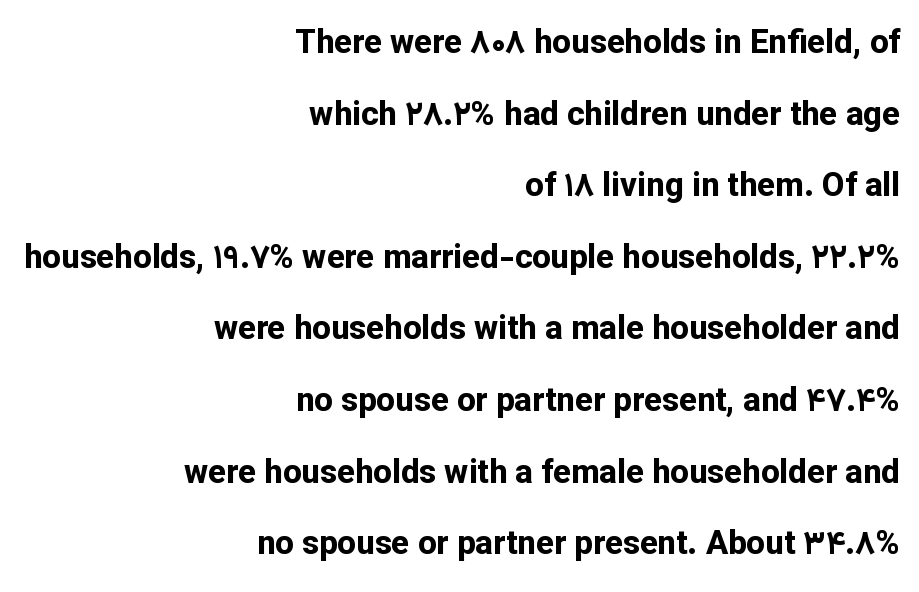
No italicization has been applied; the sample stays upright. Observe the absence of serifs on each vertical stroke in this sample. Weight check: bold — yes, fully. Think of a printed novel: that variable character pitch is what you see here. Casual observation: everything's shoved over to the right. The letterforms sit shoulder to shoulder at normal distance.
